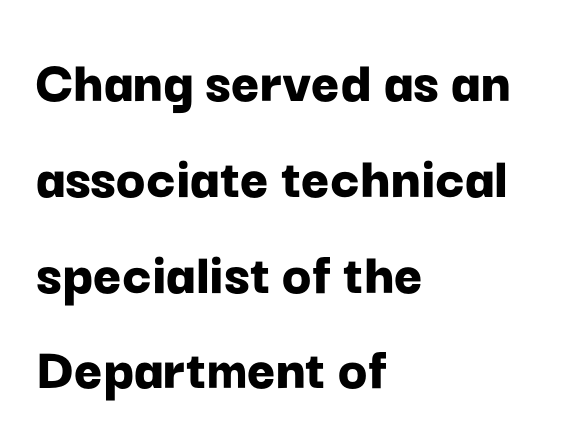
Q: Is the text bold? A: Yes.
Q: Is the text italic (slanted)? A: No, it is upright.
Q: Is the typeface a serif or a sans-serif typeface? A: Sans-serif.
Q: Is the text underlined? A: No.
Q: How is the paragraph aligned? A: Left-aligned.
Q: Is the spacing between letters normal or unusually wide? A: Normal.
Q: Is the spacing between lines tight, normal or loose? A: Normal.
Q: Width (condensed, normal, or wide)? A: Normal.
Q: Stroke contrast? A: Low.
Q: x-height? A: Medium.
Q: Monospaced? A: No.
